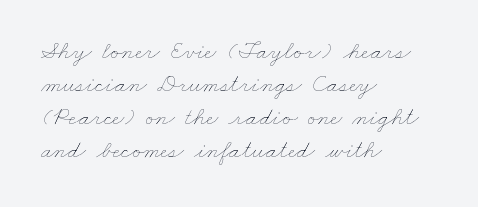
The image shows 25 px text type; set left-aligned, normal line spacing (1.32x), normal letter spacing, not underlined.
